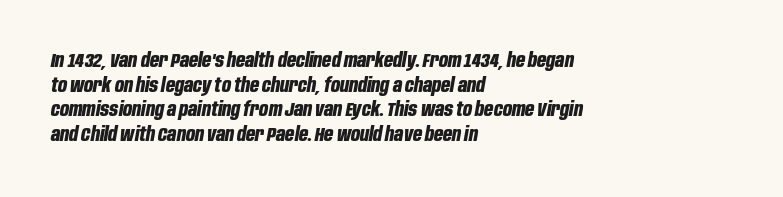
Q: Is the text bold? A: Yes.
Q: Is the text italic (slanted)? A: Yes, it leans right by about 10 degrees.
Q: Is the text underlined? A: No.
Q: How is the paragraph aligned? A: Left-aligned.
Q: Is the spacing between letters normal or unusually wide? A: Normal.
